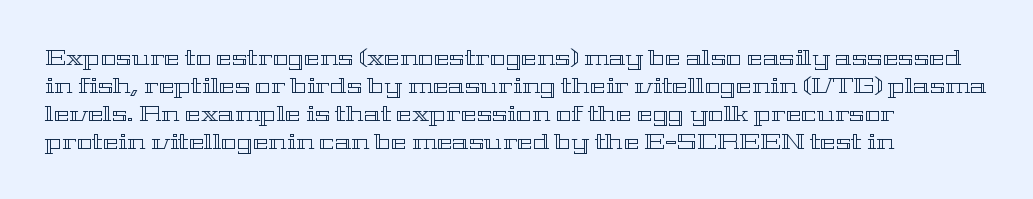
How are the letters spaced? Ordinarily, with no added tracking. The gap between lines stays unmarked. In terms of leading, this rendering sits right in the middle. Italic? Not at all — the glyphs are vertical.
